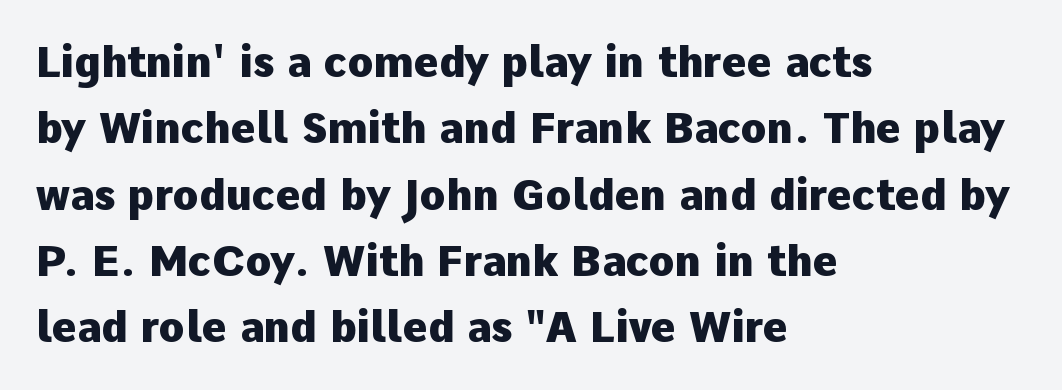
The image shows 42 px heavy sans-serif type, upright; set left-aligned, normal line spacing (1.58x), normal letter spacing, not underlined; low stroke contrast and a medium x-height.
